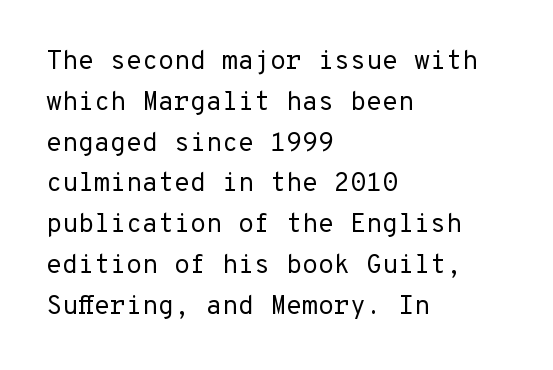
{"italic": "no", "bold": "no", "underline": "no", "align": "left", "line_spacing": "normal", "line_spacing_ratio": 1.57, "letter_spacing": "normal", "letter_spacing_em": 0.0, "glyph_px": 26}
